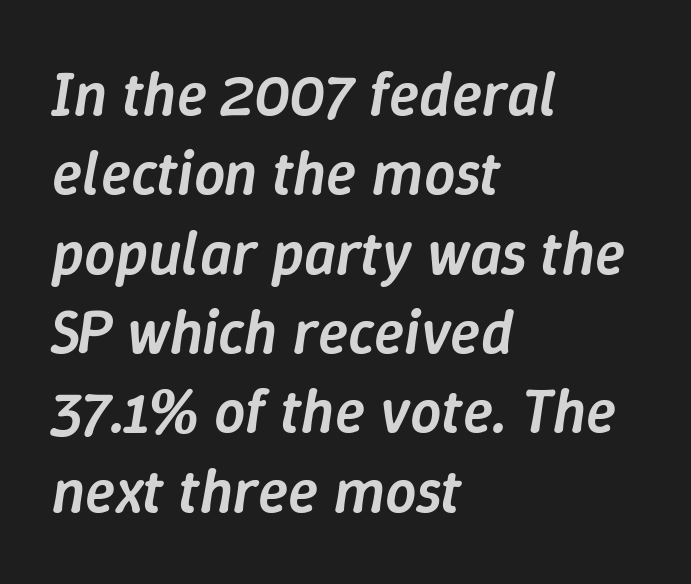
In terms of posture, this sample is oblique. You could not count columns in this text — the font is proportionally spaced. Semibold letterforms, between regular and bold. The passage shown has conventional tracking throughout.
